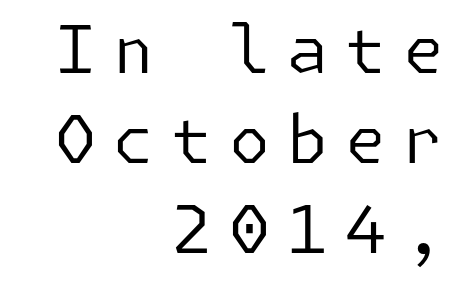
Q: Is the text bold? A: No.
Q: Is the text italic (slanted)? A: No, it is upright.
Q: Is the typeface a serif or a sans-serif typeface? A: Sans-serif.
Q: Is the text underlined? A: No.
Q: How is the paragraph aligned? A: Right-aligned.
Q: Is the spacing between letters normal or unusually wide? A: Unusually wide.
Q: Is the spacing between lines tight, normal or loose? A: Normal.
Q: Width (condensed, normal, or wide)? A: Normal.
Q: Stroke contrast? A: Low.
Q: x-height? A: Medium.
